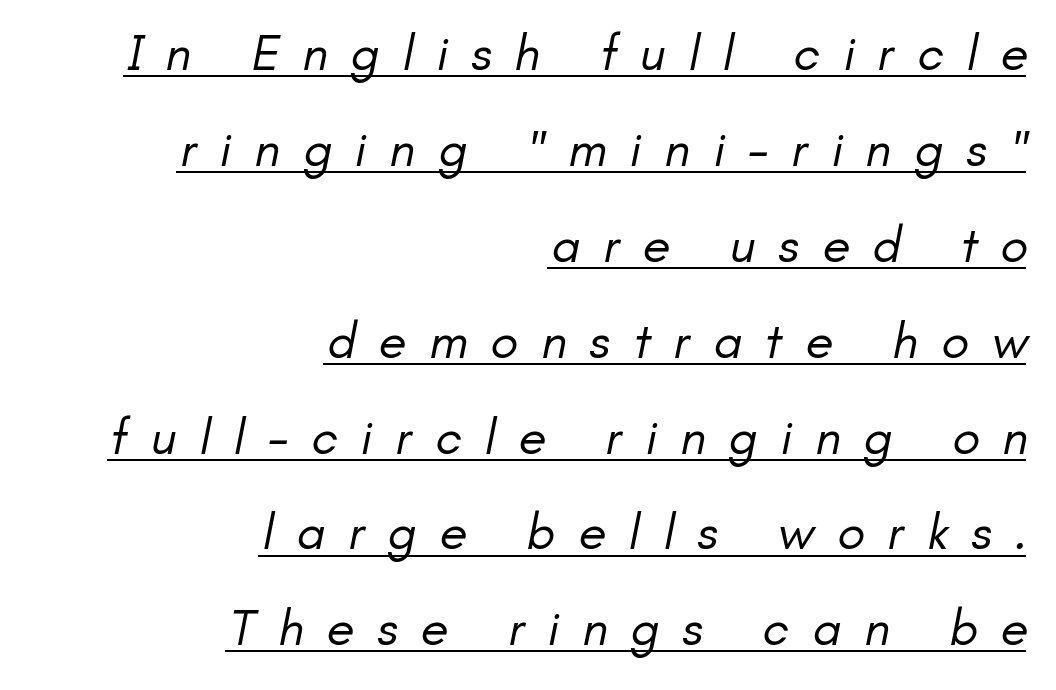
The image shows 51 px regular-weight sans-serif type; set right-aligned, line spacing 1.88x, unusually wide letter spacing (+0.45 em), underlined; low stroke contrast and a small x-height.
